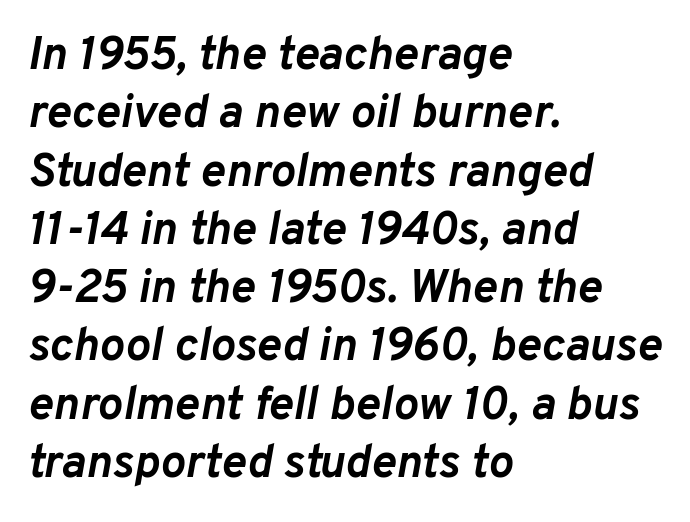
Looking at the ascenders, they clearly lean. This sample has the flowing, uneven cadence of proportional lettering. The zone under the glyphs is completely vacant. These lines stack with their left ends in a neat column.
